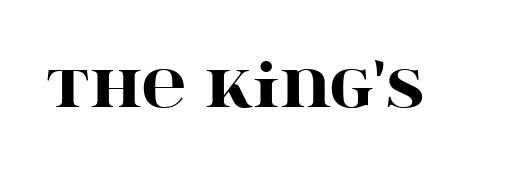
Glyph-to-glyph distance matches everyday printed text. Note the varied advance widths — an 'i' is clearly narrower than an 'm'. Tall strokes in this sample are plumb rather than angled. The baseline area is clear.
